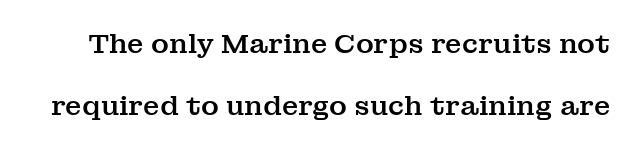
Q: Is the text italic (slanted)? A: No, it is upright.
Q: Is the text underlined? A: No.
Q: Is the spacing between letters normal or unusually wide? A: Normal.
Q: Is the spacing between lines tight, normal or loose? A: Loose.
